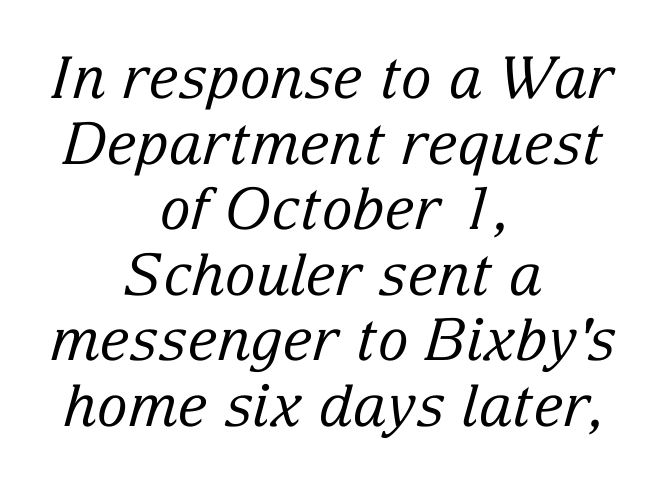
Is there much room between lines? No — they nearly touch. The strip under each line holds only bare page. This is not heavy type; no bold has been used. Horizontal alignment here is central, giving a formal, balanced look. Italic: yes, the glyphs are oblique.
